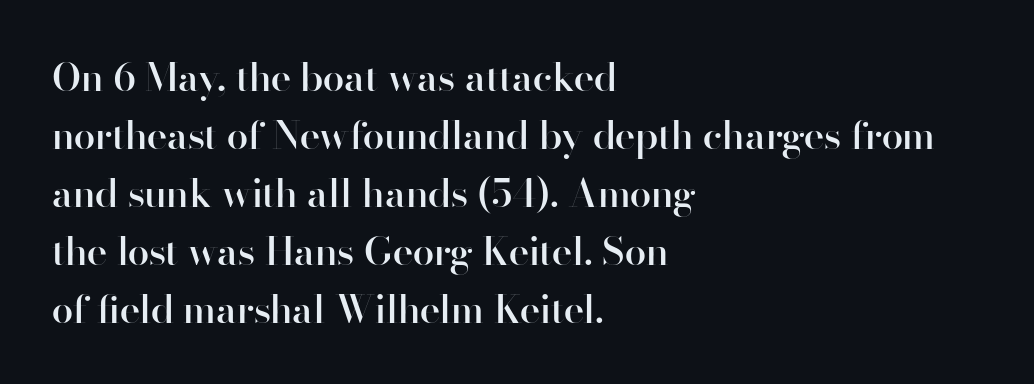
The image shows 39 px semibold sans-serif type, upright; set left-aligned, normal line spacing (1.49x), normal letter spacing, not underlined; high stroke contrast and a small x-height.
